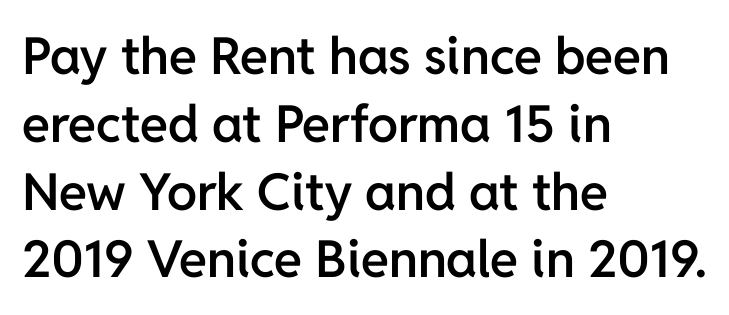
Evenly set lines give the paragraph a standard silhouette. Short and long lines alike share a common starting point at left. Italic: no, the glyphs are upright roman. Descender tails drop into unmarked territory. Observe the ordinary spacing: letters are neighbours, not strangers.
